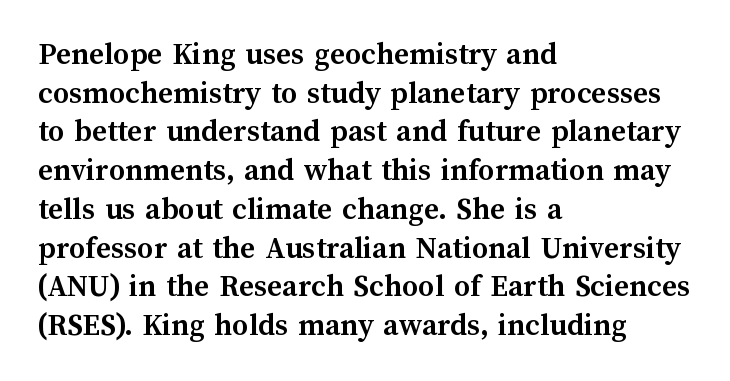
The image shows 32 px semibold type, upright; set left-aligned, line spacing 1.21x, normal letter spacing, not underlined; medium stroke contrast and a medium x-height.
